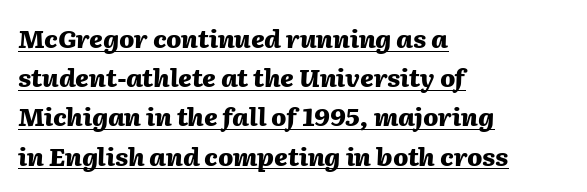
The image shows 25 px bold type, italic (leaning right); set left-aligned, normal line spacing (1.57x), normal letter spacing, underlined.
